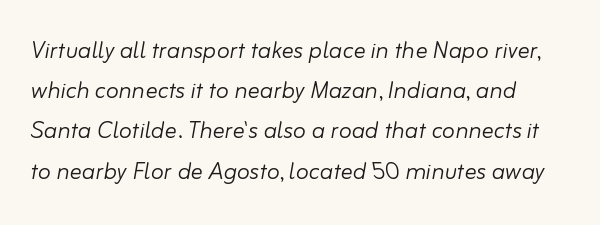
{"italic": "yes", "lean": "right", "slant_degrees": 10, "bold": "no", "weight": "light", "width": "normal", "stroke_contrast": "low", "x_height": "small", "monospaced": "no", "underline": "no", "line_spacing": "normal", "line_spacing_ratio": 1.34, "letter_spacing": "normal", "letter_spacing_em": 0.0, "glyph_px": 30}
